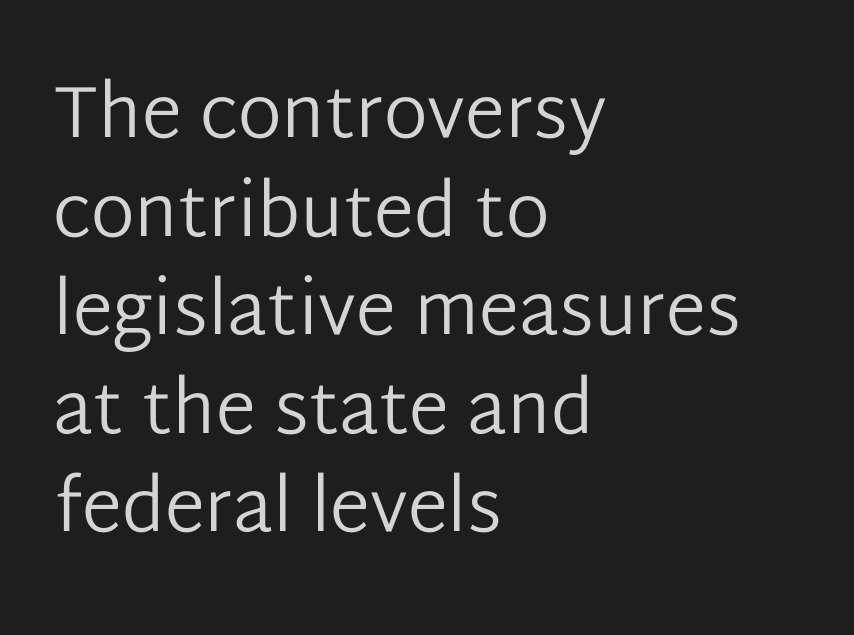
Q: Is the text bold? A: No.
Q: Is the text italic (slanted)? A: No, it is upright.
Q: Is the typeface a serif or a sans-serif typeface? A: Sans-serif.
Q: Is the text underlined? A: No.
Q: How is the paragraph aligned? A: Left-aligned.
Q: Is the spacing between letters normal or unusually wide? A: Normal.
Q: Is the spacing between lines tight, normal or loose? A: Normal.
Q: Width (condensed, normal, or wide)? A: Normal.
Q: Stroke contrast? A: Low.
Q: x-height? A: Medium.
Q: Monospaced? A: No.
